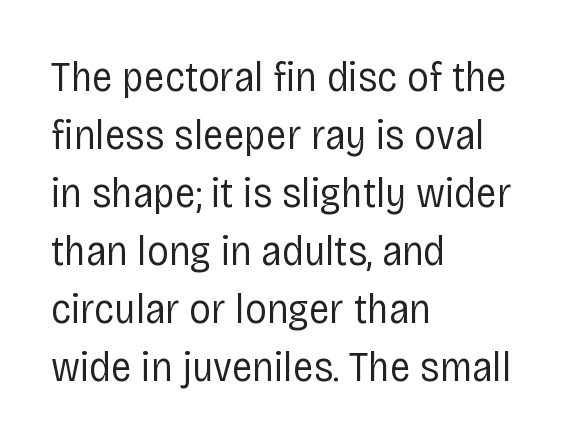
{"serif": "no", "italic": "no", "bold": "no", "weight": "regular", "width": "condensed", "stroke_contrast": "low", "x_height": "large", "monospaced": "no", "underline": "no", "align": "left", "line_spacing": "normal", "line_spacing_ratio": 1.35, "letter_spacing": "normal", "letter_spacing_em": 0.0, "glyph_px": 43}
